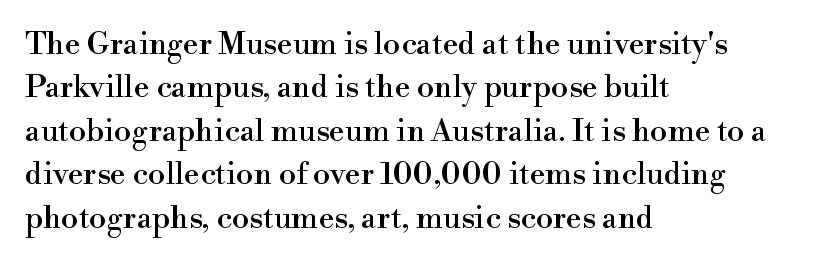
Q: Is the text italic (slanted)? A: No, it is upright.
Q: Is the typeface a serif or a sans-serif typeface? A: Serif.
Q: Is the text underlined? A: No.
Q: How is the paragraph aligned? A: Left-aligned.
Q: Is the spacing between letters normal or unusually wide? A: Normal.
Q: Is the spacing between lines tight, normal or loose? A: Normal.
Q: Width (condensed, normal, or wide)? A: Normal.
Q: x-height? A: Small.
Q: Monospaced? A: No.
